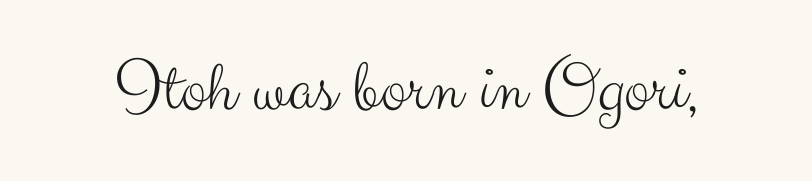
Is the stroke heavy? The answer is a plain regular-or-lighter. The space directly below the letters is spotless. Letterform terminals end flat and unadorned throughout the passage. Glyph-to-glyph distance matches everyday printed text.
